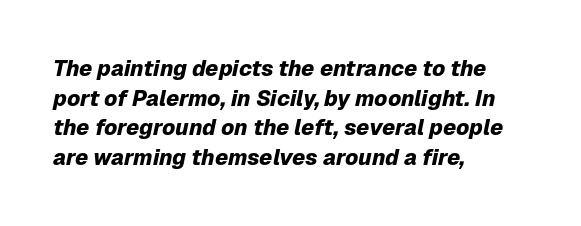
Is the type slanted? Yes — the strokes lean at a clear angle. The paragraph has a hard left edge and a soft right edge. Bare-footed words on every line. There is no visible air inserted between adjacent glyphs. Rows of type keep a routine distance in the vertical direction.
